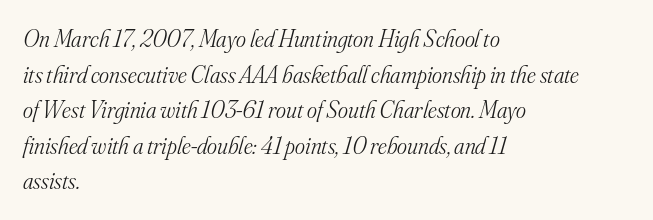
Q: Is the text bold? A: No.
Q: Is the text italic (slanted)? A: Yes, it leans right by about 16 degrees.
Q: Is the text underlined? A: No.
Q: How is the paragraph aligned? A: Left-aligned.
Q: Is the spacing between letters normal or unusually wide? A: Normal.
Q: Is the spacing between lines tight, normal or loose? A: Normal.
